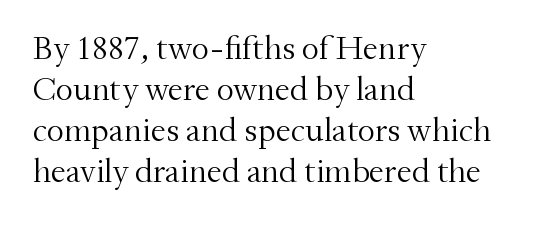
Nobody drew a line under any word here. Characters follow at the spacing the type designer built in. Regarding serifs, this sample has them. Is this a fixed-width face? No — the glyphs have proportional, varying widths. It's the straight-up-and-down kind of type. On a weight scale, this lands at 450 or below.
